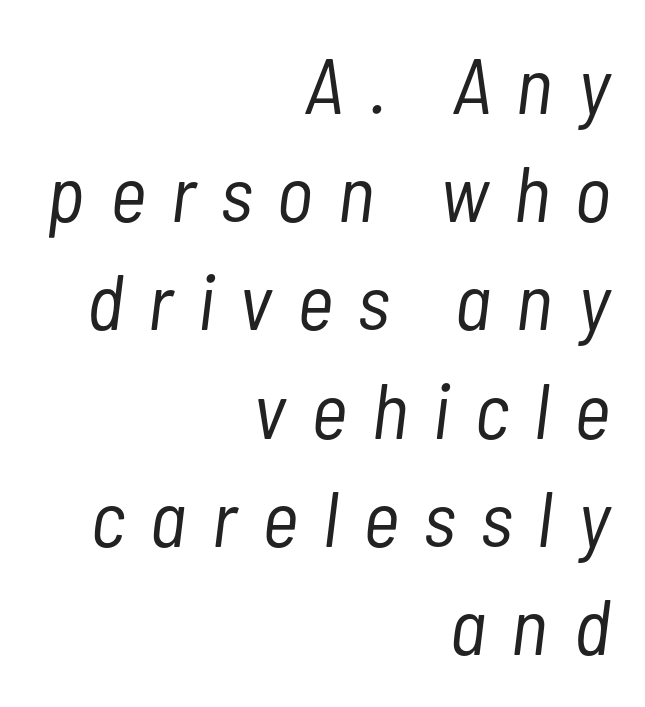
The image shows 79 px light, condensed type, italic (leaning right); set right-aligned, normal line spacing (1.37x), unusually wide letter spacing (+0.32 em), not underlined; low stroke contrast and a medium x-height.
